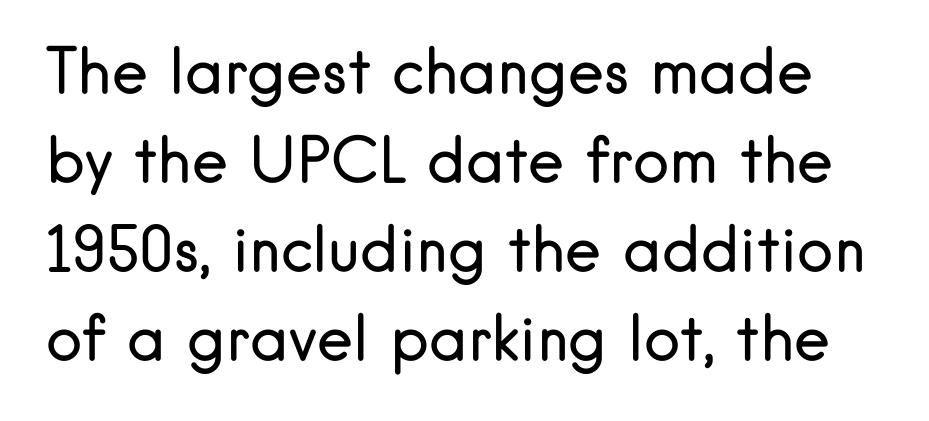
Vertical stems look standard width or narrower in stroke. Underlining? Definitely not there. In terms of leading, this rendering sits right in the middle. Posture: vertical. Standard letterfit; no display-style spreading of the glyphs. The face used here is proportionally spaced, like ordinary book or web type.
